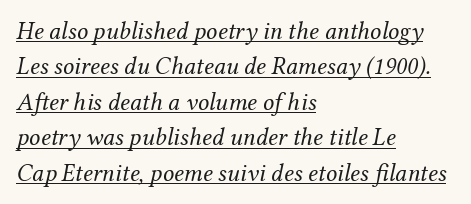
The image shows 25 px text type, italic (leaning right); set left-aligned, normal line spacing (1.42x), normal letter spacing, underlined.
